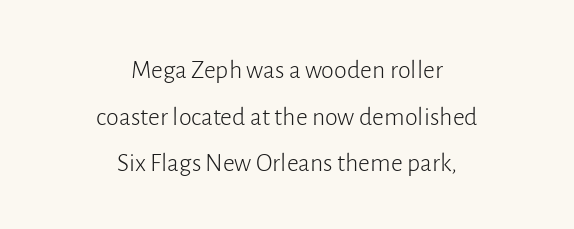
No italicization has been applied; the sample stays upright. The letters sit at their default tracking, neither squeezed nor spread. Nobody drew a line under any word here. One-word summary of the alignment: center.
